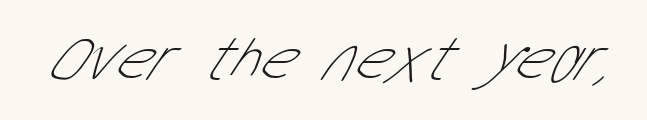
The image shows 67 px thin, condensed sans-serif type; set normal letter spacing, not underlined; low stroke contrast and a medium x-height.
